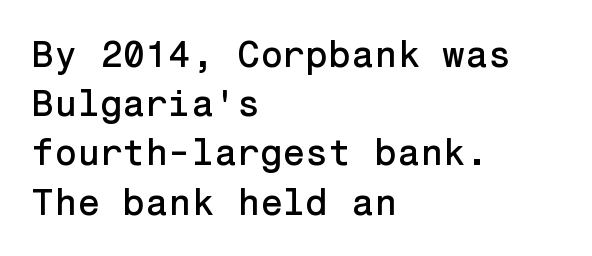
The image shows 37 px sans-serif type, upright; set left-aligned, normal line spacing (1.33x), normal letter spacing, not underlined; low stroke contrast and a medium x-height.
